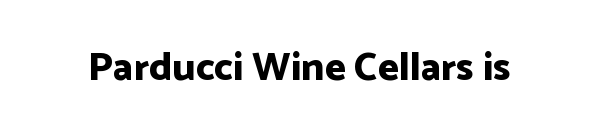
Q: Is the text bold? A: Yes.
Q: Is the text italic (slanted)? A: No, it is upright.
Q: Is the typeface a serif or a sans-serif typeface? A: Sans-serif.
Q: Is the text underlined? A: No.
Q: Is the spacing between letters normal or unusually wide? A: Normal.
Q: Width (condensed, normal, or wide)? A: Normal.
Q: Stroke contrast? A: Low.
Q: x-height? A: Medium.
Q: Monospaced? A: No.
